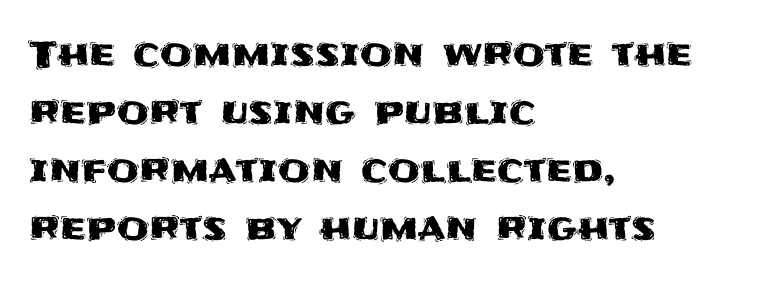
Q: Is the text italic (slanted)? A: No, it is upright.
Q: Is the typeface a serif or a sans-serif typeface? A: Sans-serif.
Q: Is the text underlined? A: No.
Q: How is the paragraph aligned? A: Left-aligned.
Q: Is the spacing between letters normal or unusually wide? A: Normal.
Q: Is the spacing between lines tight, normal or loose? A: Normal.
Q: Width (condensed, normal, or wide)? A: Normal.
Q: Stroke contrast? A: Medium.
Q: x-height? A: Large.
Q: Monospaced? A: No.
